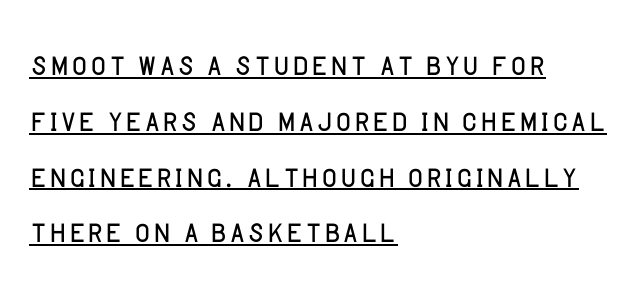
{"serif": "no", "italic": "no", "bold": "no", "weight": "light", "width": "normal", "stroke_contrast": "low", "x_height": "large", "monospaced": "no", "underline": "yes", "align": "left", "line_spacing": "normal", "line_spacing_ratio": 1.36, "letter_spacing": "normal", "letter_spacing_em": 0.0, "glyph_px": 41}
